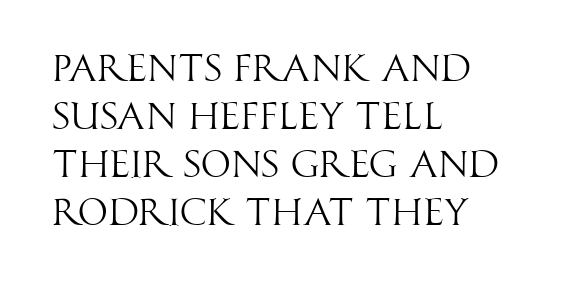
{"serif": "no", "italic": "no", "bold": "no", "weight": "light", "width": "condensed", "stroke_contrast": "high", "x_height": "large", "monospaced": "no", "underline": "no", "align": "left", "line_spacing": "normal", "line_spacing_ratio": 1.26, "letter_spacing": "normal", "letter_spacing_em": 0.0, "glyph_px": 38}
